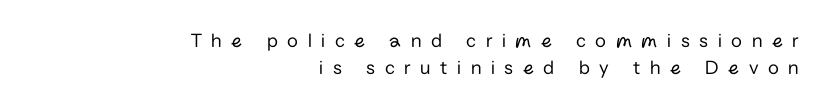
Q: Is the text bold? A: No.
Q: Is the text italic (slanted)? A: No, it is upright.
Q: Is the text underlined? A: No.
Q: How is the paragraph aligned? A: Right-aligned.
Q: Is the spacing between letters normal or unusually wide? A: Unusually wide.
Q: Is the spacing between lines tight, normal or loose? A: Normal.
